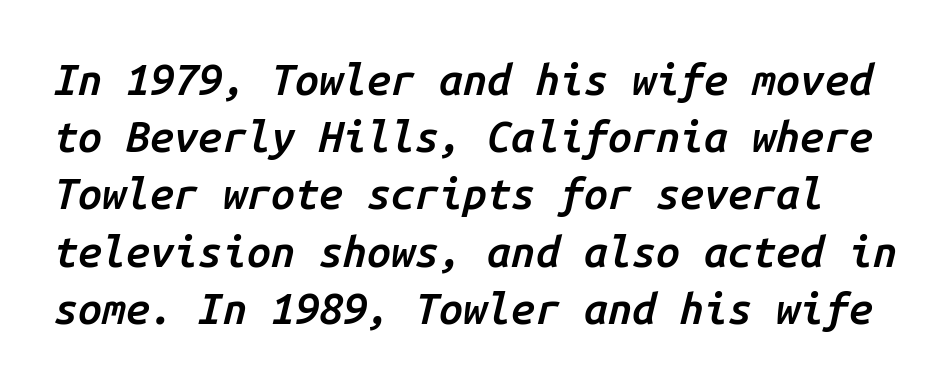
Fixed-width glyphs throughout — classic coding-font behaviour. Evenly set lines give the paragraph a standard silhouette. Posture: slanted. Caption: semibold face, moderately heavy strokes.
